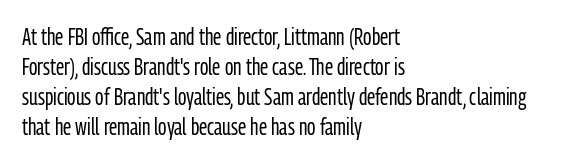
The image shows 23 px text type, upright; set left-aligned, normal line spacing (1.31x), normal letter spacing, not underlined.
